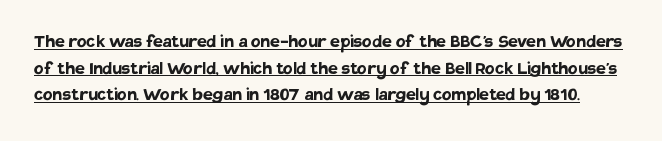
Notice how a bar underscores the lettering throughout. This is the regular roman posture of the typeface. The rendering keeps characters at their native spacing. The rendering uses a bold face; every stroke is thick and dark.
